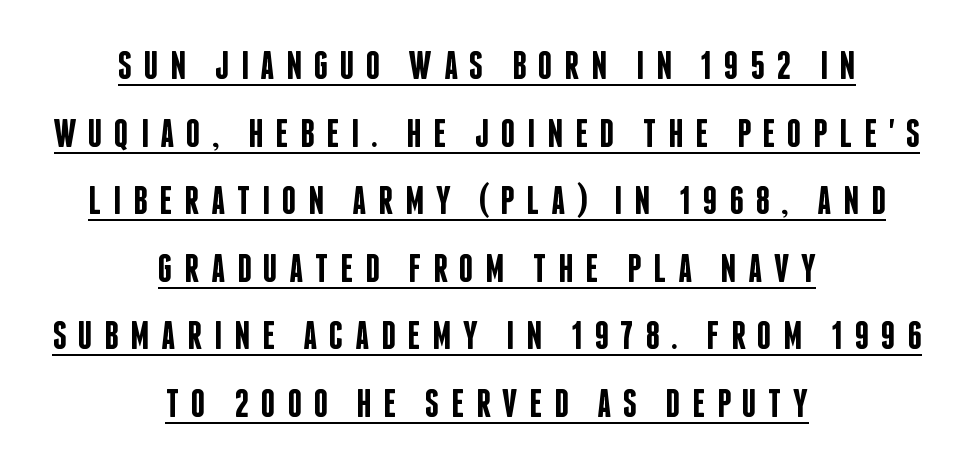
Q: Is the text bold? A: Semi-bold.
Q: Is the text italic (slanted)? A: No, it is upright.
Q: Is the typeface a serif or a sans-serif typeface? A: Sans-serif.
Q: Is the text underlined? A: Yes.
Q: How is the paragraph aligned? A: Centered.
Q: Is the spacing between letters normal or unusually wide? A: Unusually wide.
Q: Is the spacing between lines tight, normal or loose? A: Normal.
Q: Width (condensed, normal, or wide)? A: Condensed.
Q: Stroke contrast? A: Low.
Q: x-height? A: Large.
Q: Monospaced? A: No.
